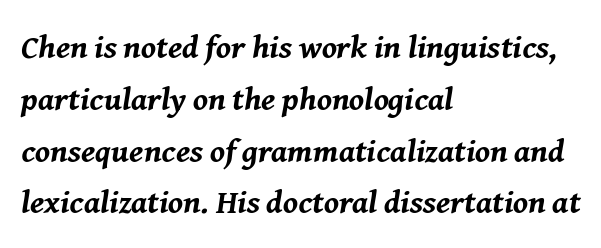
The image shows 33 px bold type, italic (leaning right); set left-aligned, normal line spacing (1.57x), normal letter spacing, not underlined; medium stroke contrast and a medium x-height.
